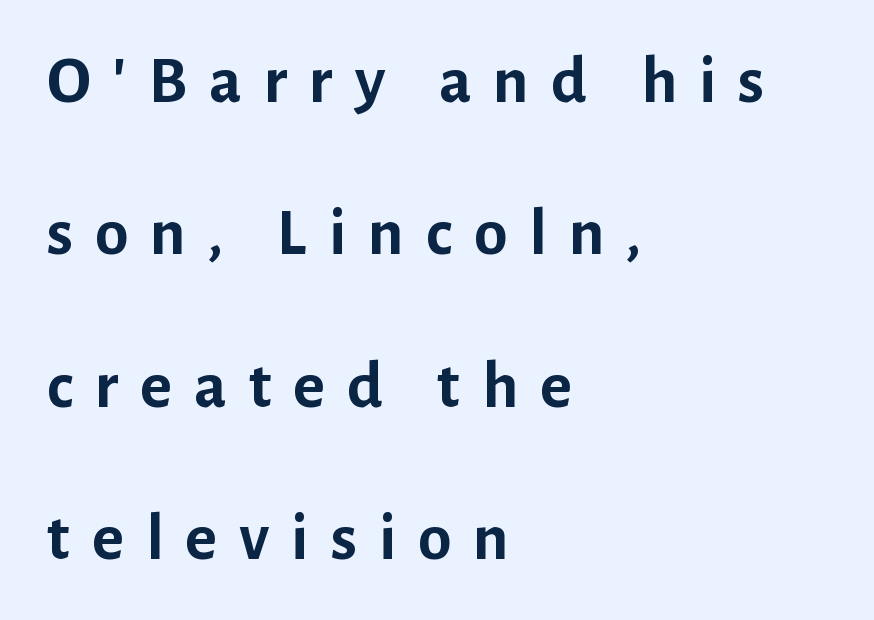
The passage shown is typed in a proportional face where columns would drift. Substantial extra tracking has been applied to these lines. This is the regular roman posture of the typeface. In terms of leading, this rendering errs on the spacious side. Decoration check: the copy has no underline.
